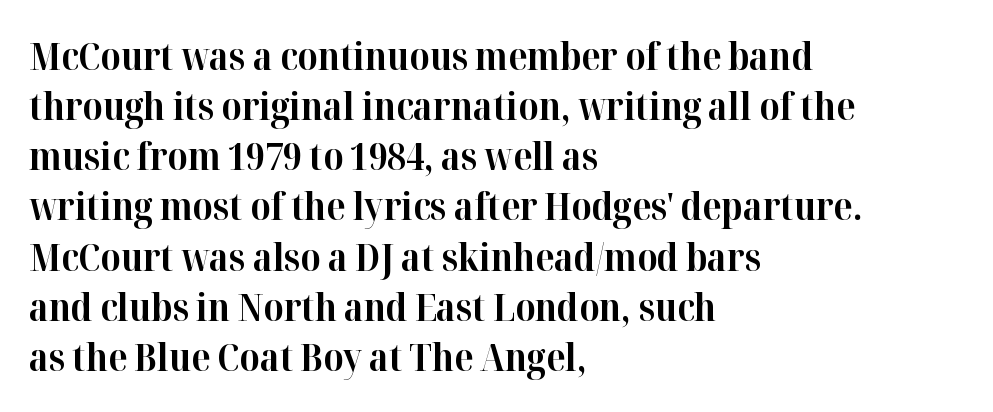
{"serif": "yes", "italic": "no", "bold": "yes", "weight": "bold", "width": "normal", "stroke_contrast": "high", "x_height": "medium", "monospaced": "no", "underline": "no", "align": "left", "line_spacing": "normal", "line_spacing_ratio": 1.32, "letter_spacing": "normal", "letter_spacing_em": 0.0, "glyph_px": 38}
